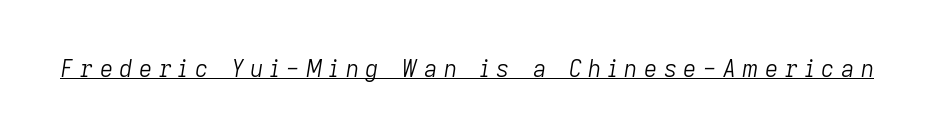
A typesetter would mark this as italic. Stems here are at most as thick as an everyday book face. The glyphs are accompanied by a horizontal stroke just below them. Honestly, the letter spacing is so wide it's the main thing you notice.
